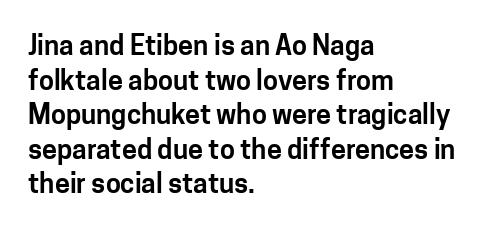
The image shows 27 px text type, upright; set left-aligned, normal line spacing (1.28x), normal letter spacing, not underlined.
